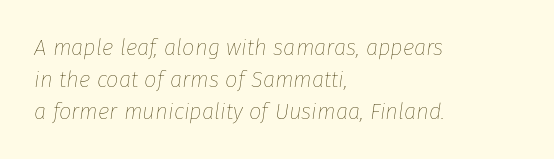
The image shows 22 px text type, italic (leaning right); set left-aligned, normal line spacing (1.45x), normal letter spacing, not underlined.
